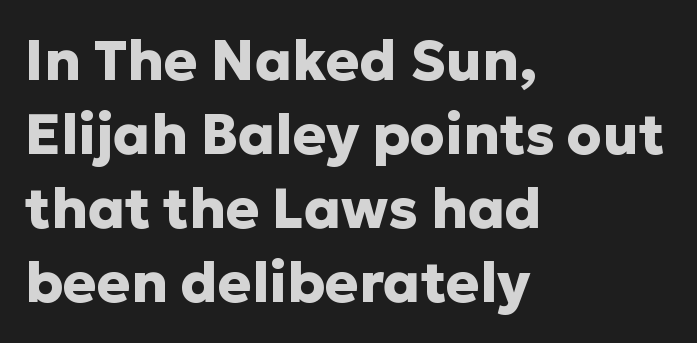
{"serif": "no", "italic": "no", "bold": "yes", "weight": "heavy", "width": "normal", "stroke_contrast": "low", "x_height": "medium", "monospaced": "no", "underline": "no", "align": "left", "line_spacing": "normal", "line_spacing_ratio": 1.32, "letter_spacing": "normal", "letter_spacing_em": 0.0, "glyph_px": 56}
